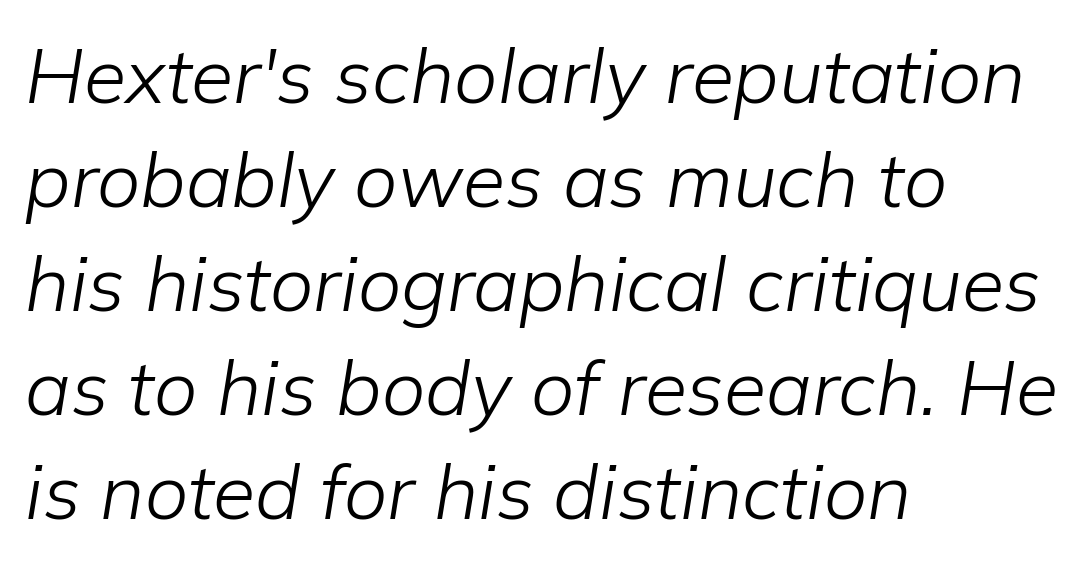
Counters stay open thanks to moderate or lighter strokes. Does the copy run flush right? No — it runs flush left. The space between consecutive lines is moderate. You could not count columns in this text — the font is proportionally spaced.
